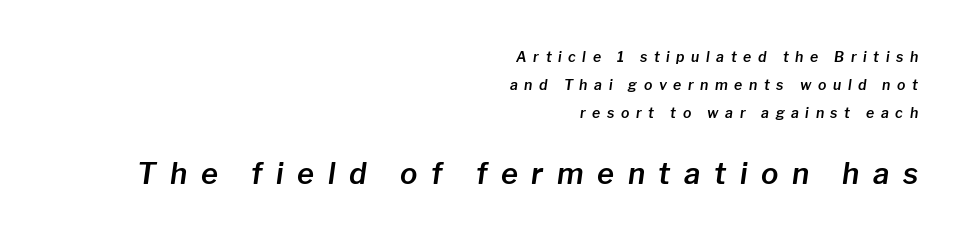
The image shows 29 px text type, italic (leaning right); set right-aligned, loose line spacing (2.0x), unusually wide letter spacing (+0.47 em), not underlined; the second (bottom) block is 2.07x larger; low stroke contrast and a medium x-height.
